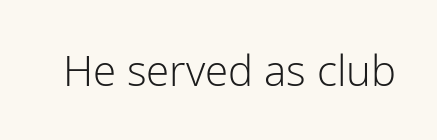
Descender tails drop into unmarked territory. The typeface chosen for these lines omits serifs. This is not heavy type; no bold has been used. Observe the ordinary spacing: letters are neighbours, not strangers. Tall strokes in this sample are plumb rather than angled.
